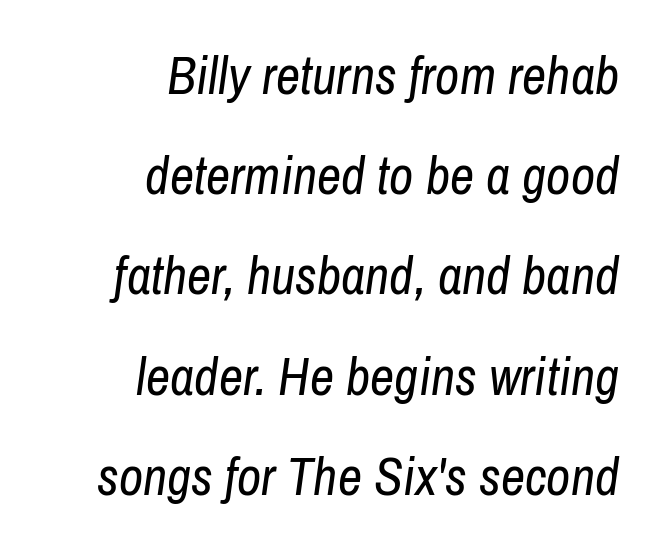
Posture: slanted. Any mark beneath the type? The region is blank. Bold? No — there's no thickening of the strokes. The rendering keeps characters at their native spacing.
